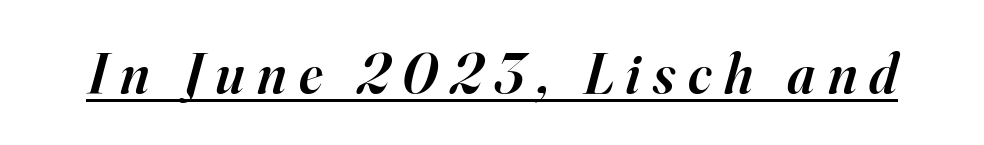
Q: Is the text bold? A: Semi-bold.
Q: Is the text italic (slanted)? A: Yes, it leans right by about 16 degrees.
Q: Is the typeface a serif or a sans-serif typeface? A: Serif.
Q: Is the text underlined? A: Yes.
Q: Is the spacing between letters normal or unusually wide? A: Unusually wide.
Q: Width (condensed, normal, or wide)? A: Normal.
Q: Stroke contrast? A: High.
Q: x-height? A: Small.
Q: Monospaced? A: No.
